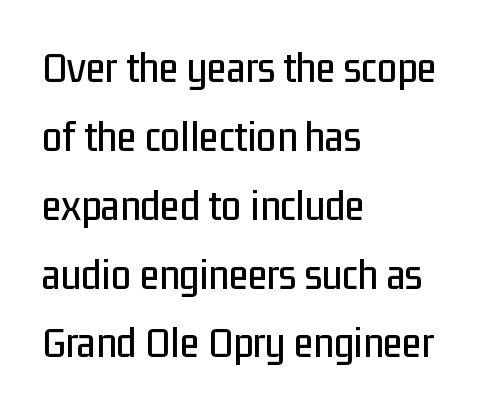
{"serif": "no", "italic": "no", "width": "condensed", "stroke_contrast": "low", "x_height": "medium", "monospaced": "no", "underline": "no", "align": "left", "line_spacing": "normal", "line_spacing_ratio": 1.53, "letter_spacing": "normal", "letter_spacing_em": 0.0, "glyph_px": 45}
